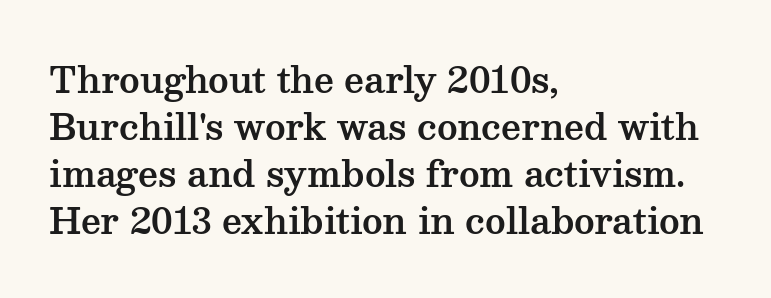
{"serif": "yes", "italic": "no", "width": "wide", "stroke_contrast": "medium", "x_height": "medium", "monospaced": "no", "underline": "no", "align": "left", "line_spacing": "normal", "line_spacing_ratio": 1.34, "letter_spacing": "normal", "letter_spacing_em": 0.0, "glyph_px": 35}
